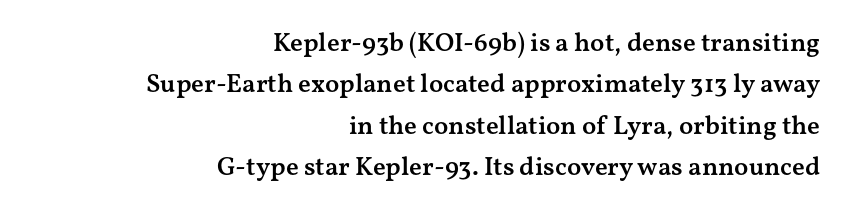
The block of text has a typical density, with ordinary space between rows. The letters stand upright; this is a roman face. This rendering features lettering with no underline. The paragraph shown leans on its right margin. The passage shown has conventional tracking throughout. A semibold gives these letters moderate extra thickness, short of bold.
